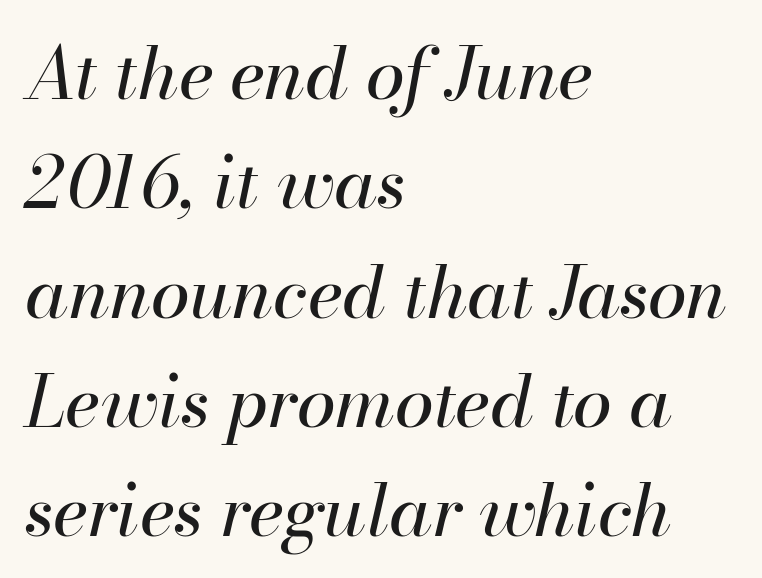
Q: Is the text bold? A: No.
Q: Is the text italic (slanted)? A: Yes, it leans right by about 13 degrees.
Q: Is the text underlined? A: No.
Q: How is the paragraph aligned? A: Left-aligned.
Q: Is the spacing between letters normal or unusually wide? A: Normal.
Q: Is the spacing between lines tight, normal or loose? A: Normal.
Q: Width (condensed, normal, or wide)? A: Normal.
Q: Stroke contrast? A: High.
Q: x-height? A: Small.
Q: Monospaced? A: No.
